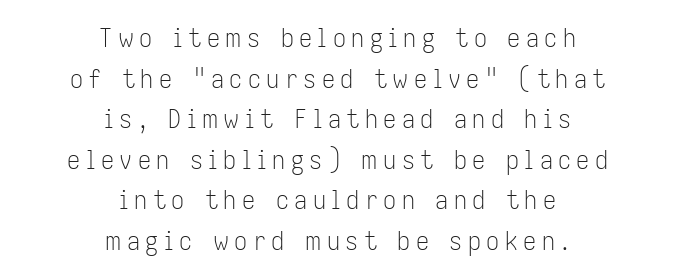
Q: Is the text bold? A: No.
Q: Is the text italic (slanted)? A: No, it is upright.
Q: Is the text underlined? A: No.
Q: How is the paragraph aligned? A: Centered.
Q: Is the spacing between letters normal or unusually wide? A: Unusually wide.
Q: Is the spacing between lines tight, normal or loose? A: Normal.
